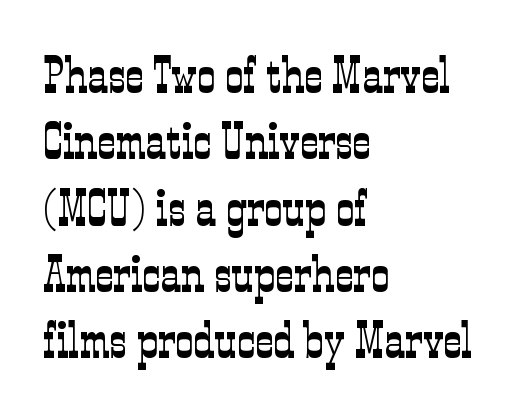
{"serif": "yes", "italic": "no", "bold": "no", "weight": "light", "width": "condensed", "stroke_contrast": "low", "x_height": "medium", "monospaced": "no", "underline": "no", "align": "left", "line_spacing": "normal", "line_spacing_ratio": 1.3, "letter_spacing": "normal", "letter_spacing_em": 0.0, "glyph_px": 51}
